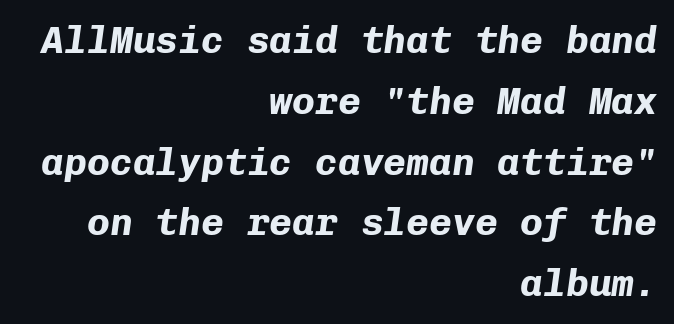
{"italic": "yes", "lean": "right", "slant_degrees": 8, "bold": "yes", "weight": "bold", "width": "normal", "stroke_contrast": "low", "x_height": "medium", "monospaced": "yes", "underline": "no", "align": "right", "line_spacing": "normal", "line_spacing_ratio": 1.6, "letter_spacing": "normal", "letter_spacing_em": 0.0, "glyph_px": 38}
